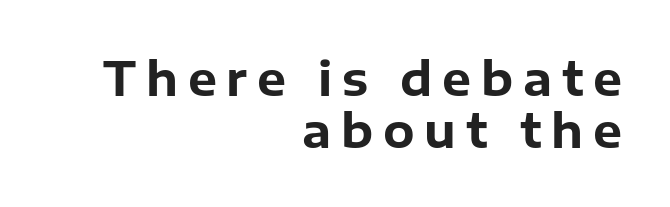
Q: Is the text bold? A: Yes.
Q: Is the text italic (slanted)? A: No, it is upright.
Q: Is the typeface a serif or a sans-serif typeface? A: Sans-serif.
Q: Is the text underlined? A: No.
Q: How is the paragraph aligned? A: Right-aligned.
Q: Is the spacing between letters normal or unusually wide? A: Unusually wide.
Q: Is the spacing between lines tight, normal or loose? A: Tight.
Q: Width (condensed, normal, or wide)? A: Normal.
Q: Stroke contrast? A: Low.
Q: x-height? A: Medium.
Q: Monospaced? A: No.
